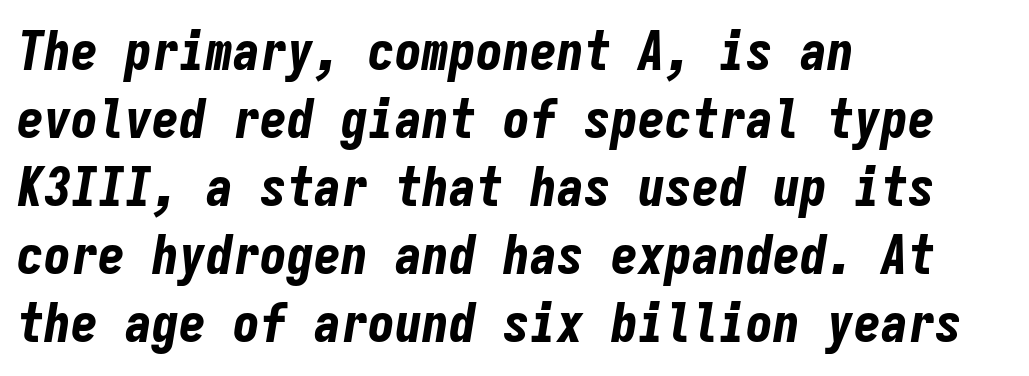
{"italic": "yes", "lean": "right", "slant_degrees": 9, "bold": "yes", "weight": "bold", "width": "condensed", "stroke_contrast": "low", "x_height": "medium", "monospaced": "yes", "underline": "no", "align": "left", "line_spacing": "normal", "line_spacing_ratio": 1.26, "letter_spacing": "normal", "letter_spacing_em": 0.0, "glyph_px": 54}
